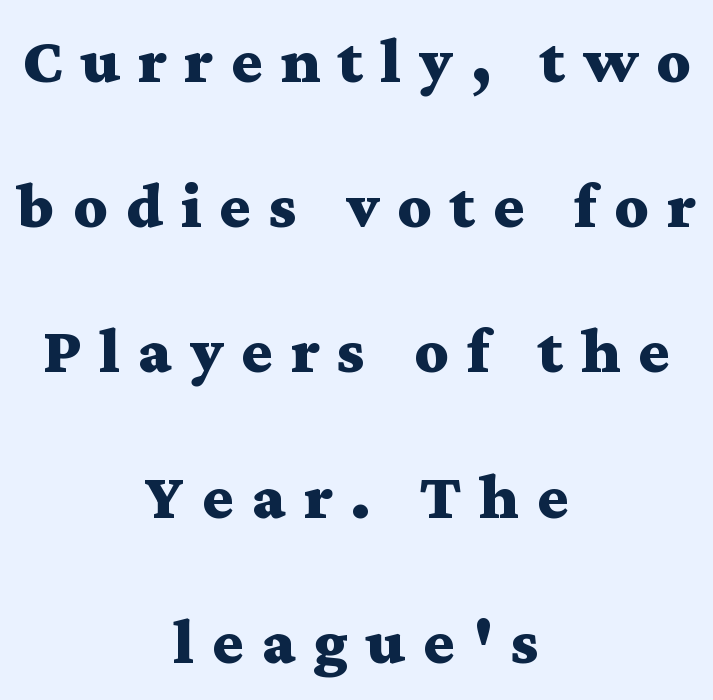
The image shows 66 px bold, wide serif type, upright; set centered, loose line spacing (2.2x), unusually wide letter spacing (+0.27 em), not underlined; medium stroke contrast and a medium x-height.
